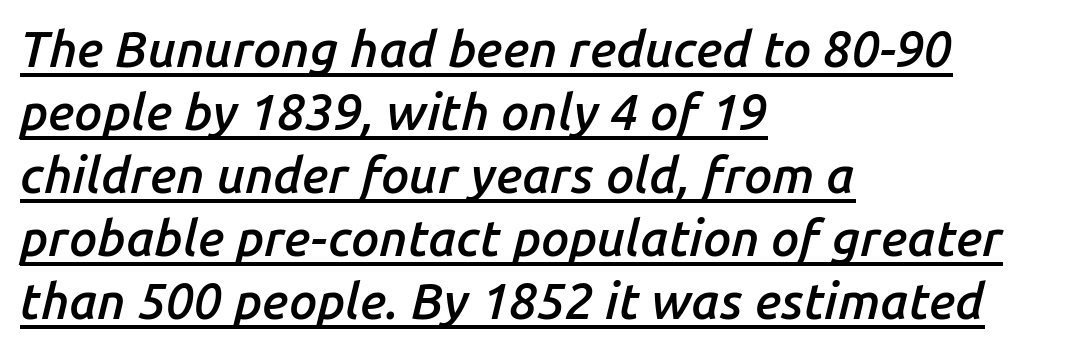
{"italic": "yes", "lean": "right", "slant_degrees": 14, "bold": "semi", "weight": "semibold", "width": "normal", "stroke_contrast": "low", "x_height": "medium", "monospaced": "no", "underline": "yes", "align": "left", "line_spacing": "normal", "line_spacing_ratio": 1.26, "letter_spacing": "normal", "letter_spacing_em": 0.0, "glyph_px": 50}
